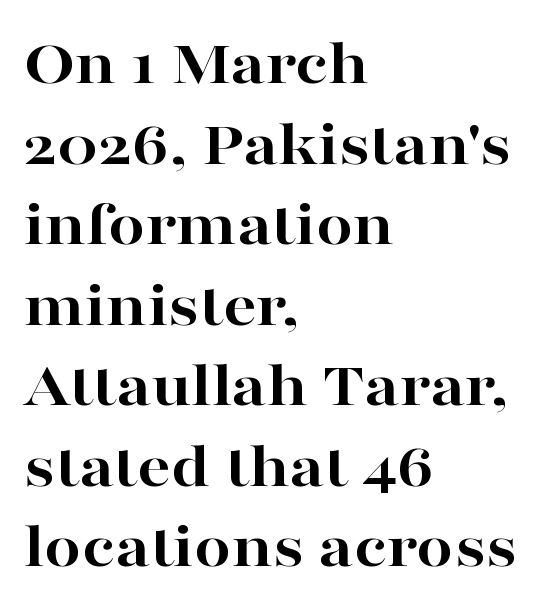
Q: Is the text bold? A: Yes.
Q: Is the text italic (slanted)? A: No, it is upright.
Q: Is the typeface a serif or a sans-serif typeface? A: Serif.
Q: Is the text underlined? A: No.
Q: How is the paragraph aligned? A: Left-aligned.
Q: Is the spacing between letters normal or unusually wide? A: Normal.
Q: Width (condensed, normal, or wide)? A: Wide.
Q: Stroke contrast? A: High.
Q: x-height? A: Medium.
Q: Monospaced? A: No.
